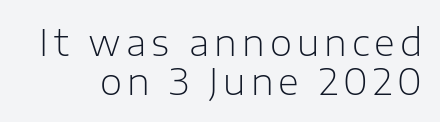
Q: Is the text bold? A: No.
Q: Is the text italic (slanted)? A: No, it is upright.
Q: Is the typeface a serif or a sans-serif typeface? A: Sans-serif.
Q: Is the text underlined? A: No.
Q: Is the spacing between lines tight, normal or loose? A: Tight.
Q: Width (condensed, normal, or wide)? A: Normal.
Q: Stroke contrast? A: Low.
Q: x-height? A: Medium.
Q: Monospaced? A: No.
